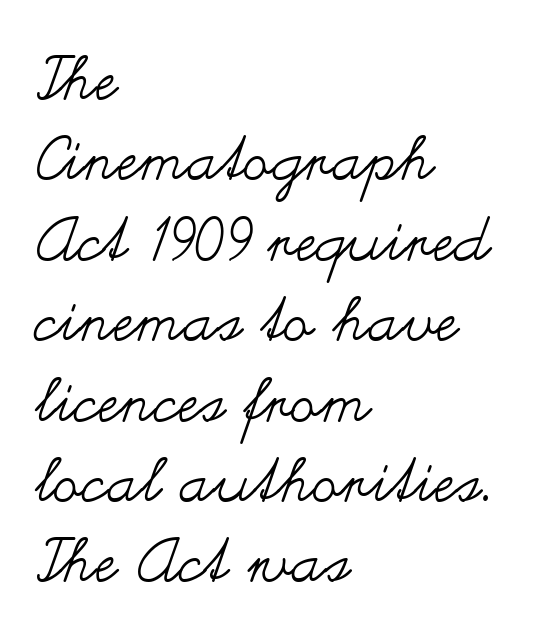
Q: Is the text bold? A: No.
Q: Is the text italic (slanted)? A: Yes.
Q: Is the text underlined? A: No.
Q: How is the paragraph aligned? A: Left-aligned.
Q: Is the spacing between letters normal or unusually wide? A: Normal.
Q: Is the spacing between lines tight, normal or loose? A: Normal.
Q: Width (condensed, normal, or wide)? A: Wide.
Q: Stroke contrast? A: Medium.
Q: x-height? A: Small.
Q: Monospaced? A: No.
